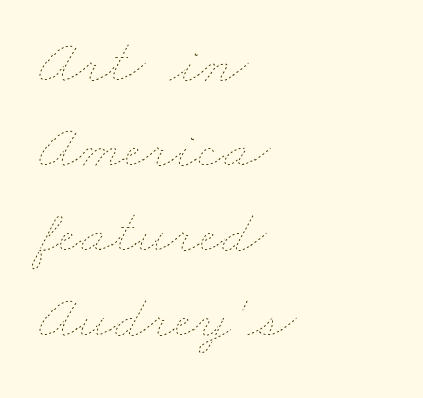
The image shows 63 px thin, wide type; set left-aligned, normal line spacing (1.35x), normal letter spacing, not underlined; low stroke contrast and a small x-height.
